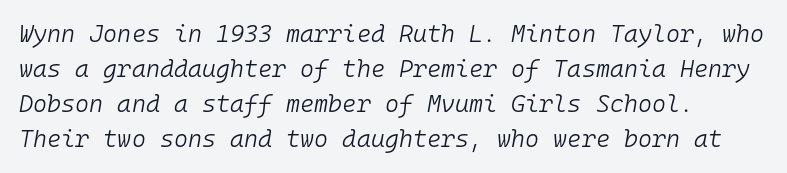
The foot of each line stays bare and open. Unbolded letterforms with no extra heft. Posture: slanted. One glance says typical: line gaps are just what's usual. Between one letter and the next there's only the usual sliver of space.
